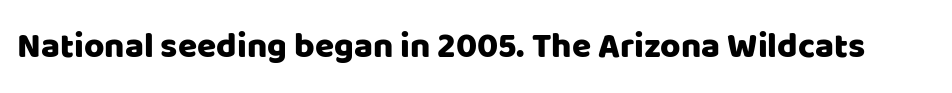
Glance below the letters and you will spot only blank space. You can tell it's not italic because the verticals are truly vertical. These lines are rendered in a variable-pitch font. A typesetter would label this face a sans.
